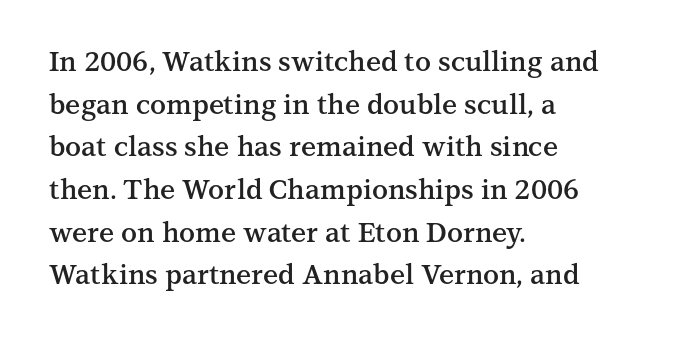
The characters look somewhat weighty, a semibold short of true bold. This sample uses an upright cut, with every glyph sitting square on the baseline. The horizontal fit of the characters is conventional and even. The ragged edge is on the right, which tells us the setting is flush left. This block has exactly the height ordinary leading produces. Glance below the letters and you will spot only blank space.
